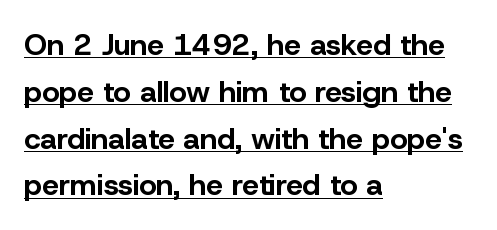
The image shows 30 px bold sans-serif type, upright; set left-aligned, normal line spacing (1.56x), normal letter spacing, underlined; low stroke contrast and a medium x-height.
